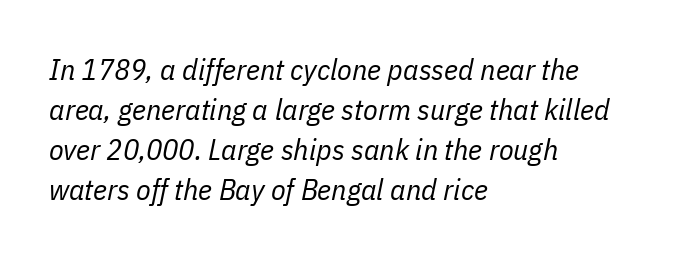
The image shows 30 px regular-weight, condensed type, italic (leaning right); set left-aligned, normal line spacing (1.33x), normal letter spacing, not underlined; low stroke contrast and a medium x-height.
